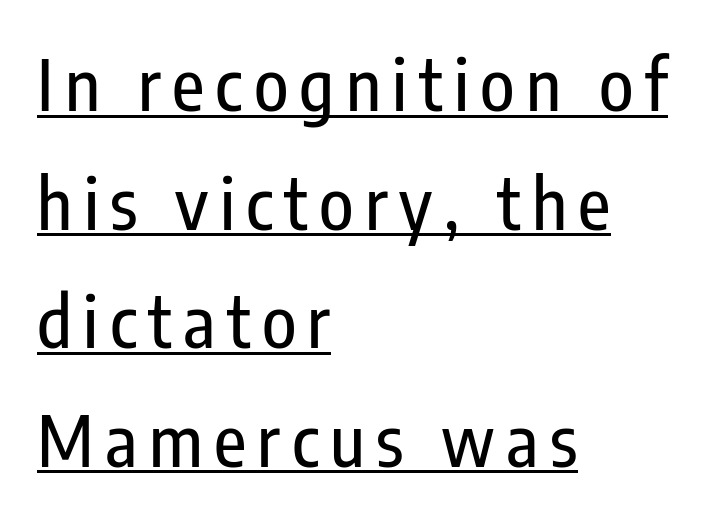
The image shows 71 px condensed sans-serif type, upright; set left-aligned, normal line spacing (1.67x), underlined; low stroke contrast and a medium x-height.
